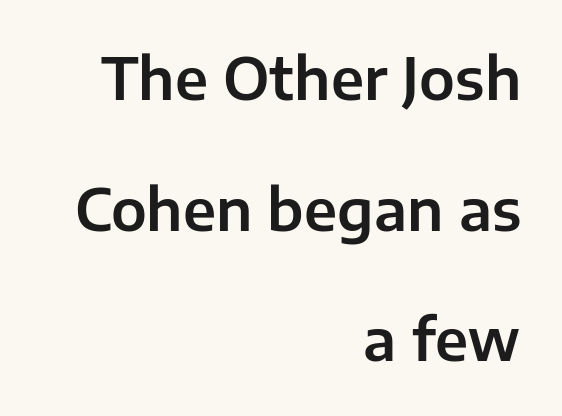
Q: Is the text italic (slanted)? A: No, it is upright.
Q: Is the typeface a serif or a sans-serif typeface? A: Sans-serif.
Q: Is the text underlined? A: No.
Q: How is the paragraph aligned? A: Right-aligned.
Q: Is the spacing between letters normal or unusually wide? A: Normal.
Q: Is the spacing between lines tight, normal or loose? A: Loose.
Q: Width (condensed, normal, or wide)? A: Normal.
Q: Stroke contrast? A: Low.
Q: x-height? A: Medium.
Q: Monospaced? A: No.
